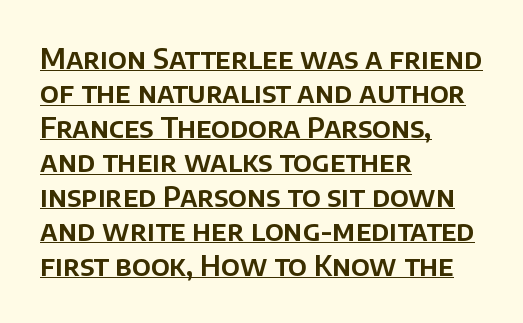
{"serif": "no", "italic": "no", "width": "normal", "stroke_contrast": "low", "x_height": "large", "monospaced": "no", "underline": "yes", "align": "left", "line_spacing_ratio": 1.23, "letter_spacing": "normal", "letter_spacing_em": 0.0, "glyph_px": 28}
